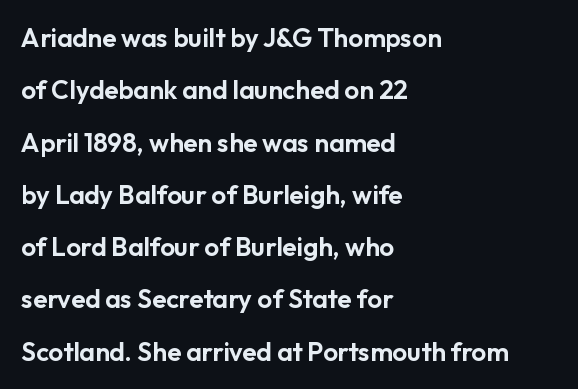
How are the letters spaced? Ordinarily, with no added tracking. Visually the block forms a straight wall on the left and a jagged coastline on the right. The gap between lines stays unmarked. Upright lettering throughout. In terms of leading, this rendering errs on the spacious side.
